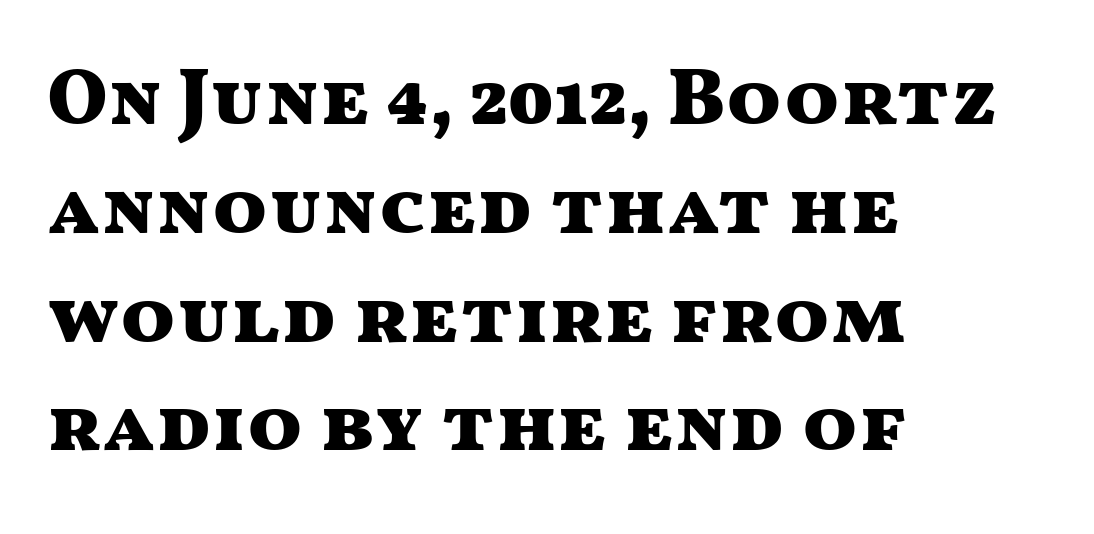
The image shows 80 px heavy, wide sans-serif type, upright; set left-aligned, normal line spacing (1.36x), normal letter spacing, not underlined; medium stroke contrast and a medium x-height.
